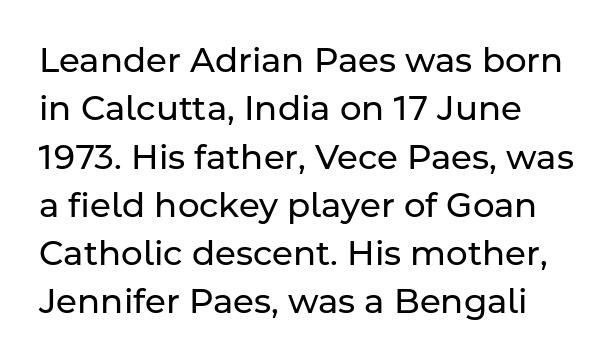
Nobody drew a line under any word here. The passage shown is typed in a proportional face where columns would drift. Examine the stroke ends and you'll find no serifs. In CSS terms this would be text-align: left.
